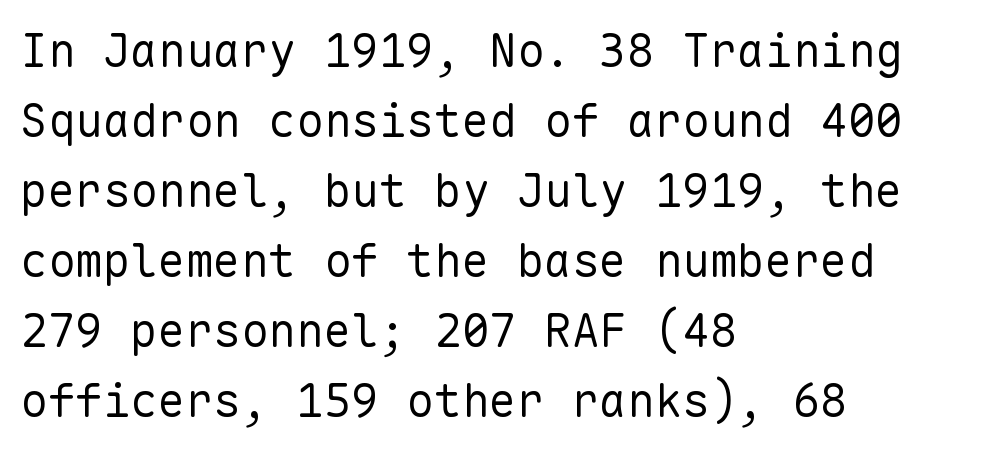
Nobody touched the tracking dial on this one. Leading: standard. This is sans-serif lettering, the kind often seen on screens and signage. No chunkiness to these letters — they're not bold.
